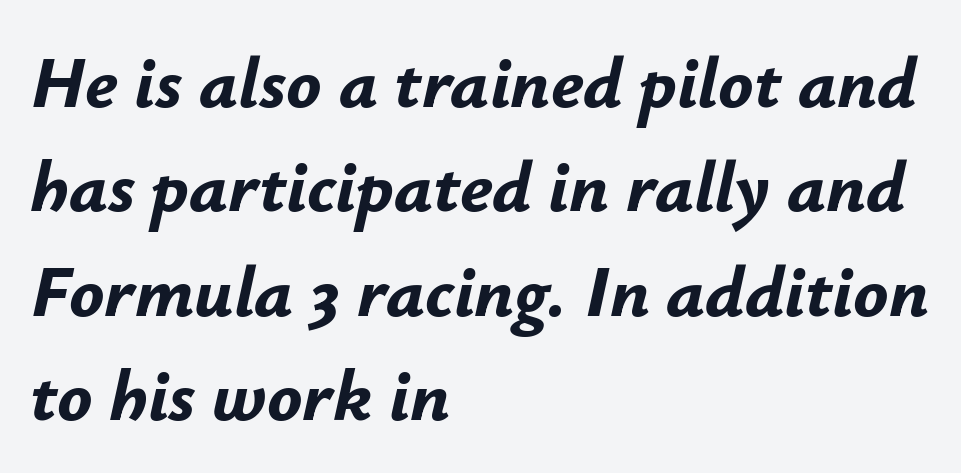
{"italic": "yes", "lean": "right", "slant_degrees": 12, "bold": "yes", "weight": "bold", "width": "normal", "stroke_contrast": "low", "x_height": "small", "monospaced": "no", "underline": "no", "align": "left", "line_spacing": "normal", "line_spacing_ratio": 1.43, "letter_spacing": "normal", "letter_spacing_em": 0.0, "glyph_px": 73}
